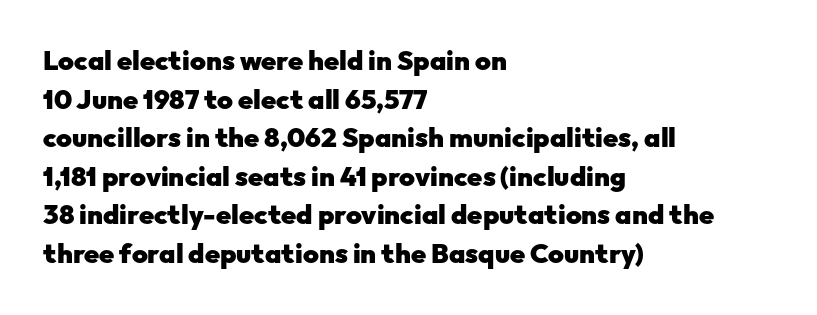
Q: Is the text bold? A: Yes.
Q: Is the text italic (slanted)? A: No, it is upright.
Q: Is the text underlined? A: No.
Q: How is the paragraph aligned? A: Left-aligned.
Q: Is the spacing between letters normal or unusually wide? A: Normal.
Q: Is the spacing between lines tight, normal or loose? A: Normal.
